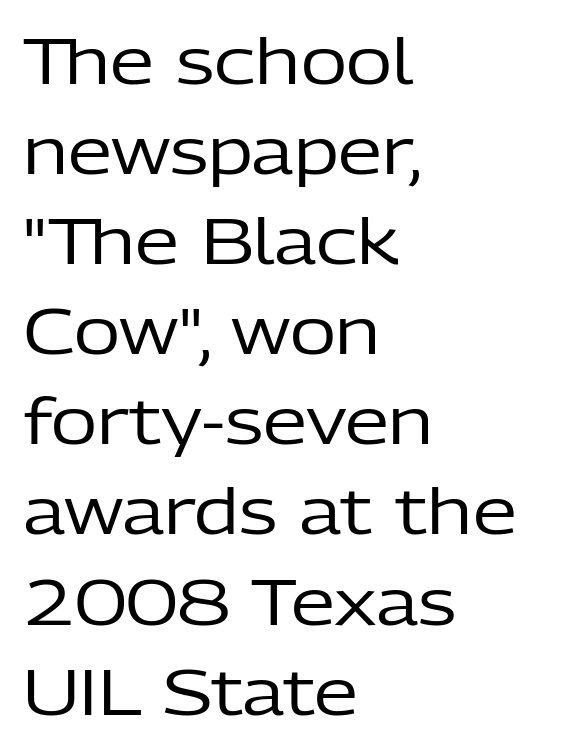
The image shows 63 px regular-weight sans-serif type, upright; set left-aligned, normal line spacing (1.43x), normal letter spacing, not underlined; low stroke contrast and a medium x-height.
